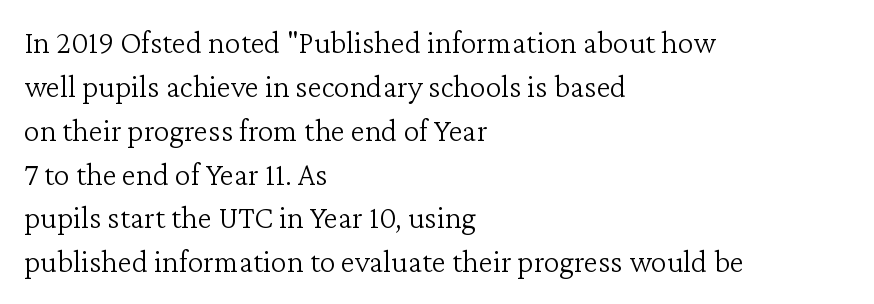
The typesetter chose a ragged-right arrangement here. These lines are rendered in a variable-pitch font. Each letter's strokes conclude with small projecting serifs. The letters sit at their default tracking, neither squeezed nor spread.
